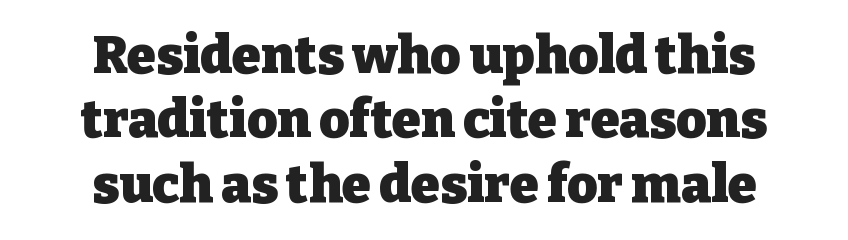
The image shows 52 px heavy serif type, upright; set centered, line spacing 1.24x, normal letter spacing, not underlined; low stroke contrast and a medium x-height.
